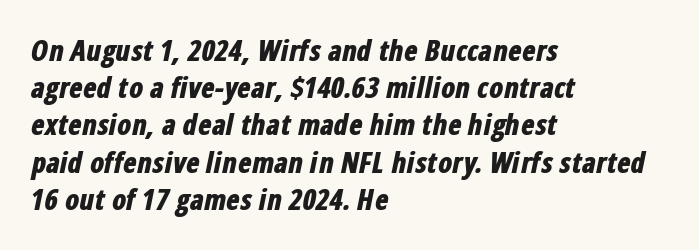
{"italic": "yes", "lean": "right", "slant_degrees": 12, "bold": "yes", "weight": "bold", "width": "condensed", "stroke_contrast": "low", "x_height": "medium", "monospaced": "no", "underline": "no", "align": "left", "line_spacing": "normal", "line_spacing_ratio": 1.33, "letter_spacing": "normal", "letter_spacing_em": 0.0, "glyph_px": 28}
